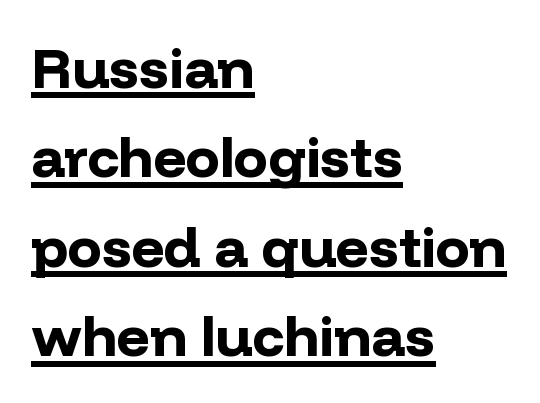
Q: Is the text bold? A: Yes.
Q: Is the text italic (slanted)? A: No, it is upright.
Q: Is the typeface a serif or a sans-serif typeface? A: Sans-serif.
Q: Is the text underlined? A: Yes.
Q: How is the paragraph aligned? A: Left-aligned.
Q: Is the spacing between letters normal or unusually wide? A: Normal.
Q: Is the spacing between lines tight, normal or loose? A: Normal.
Q: Width (condensed, normal, or wide)? A: Normal.
Q: Stroke contrast? A: Low.
Q: x-height? A: Medium.
Q: Monospaced? A: No.
